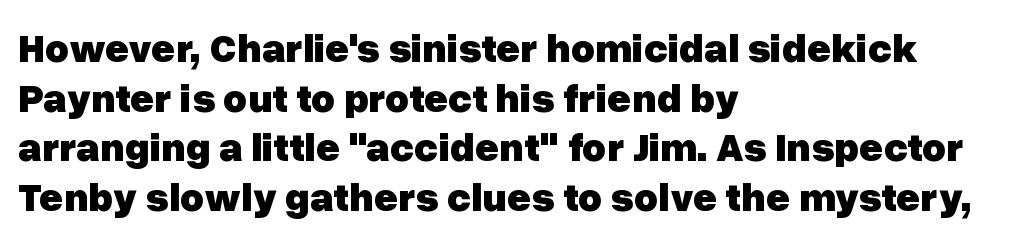
{"serif": "no", "italic": "no", "bold": "yes", "weight": "heavy", "width": "normal", "stroke_contrast": "low", "x_height": "medium", "monospaced": "no", "underline": "no", "align": "left", "line_spacing_ratio": 1.21, "letter_spacing": "normal", "letter_spacing_em": 0.0, "glyph_px": 41}
